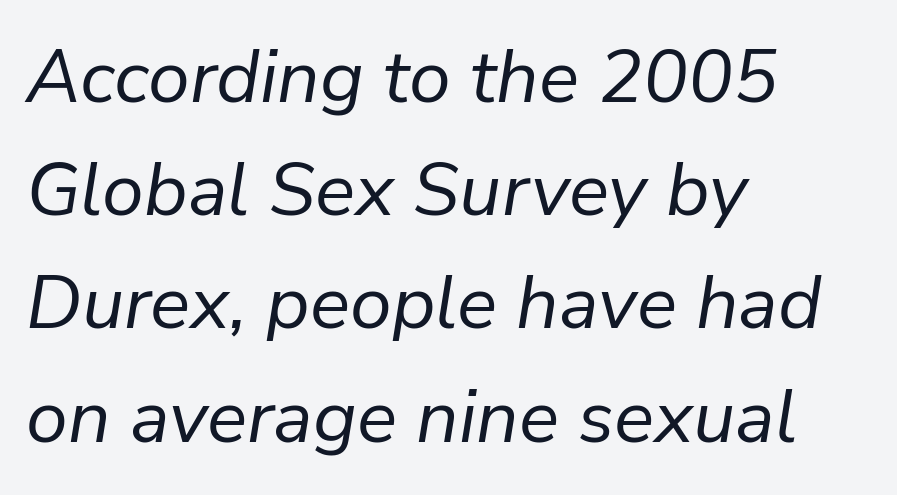
Q: Is the text bold? A: No.
Q: Is the text italic (slanted)? A: Yes, it leans right by about 9 degrees.
Q: Is the text underlined? A: No.
Q: How is the paragraph aligned? A: Left-aligned.
Q: Is the spacing between letters normal or unusually wide? A: Normal.
Q: Is the spacing between lines tight, normal or loose? A: Normal.
Q: Width (condensed, normal, or wide)? A: Normal.
Q: Stroke contrast? A: Low.
Q: x-height? A: Medium.
Q: Monospaced? A: No.
